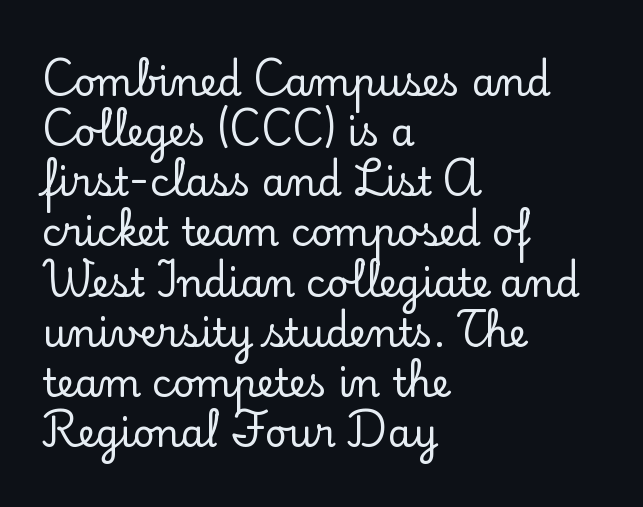
Summary of vertical rhythm: regular, with standard interline spacing. Style check: upright. The letters advance in unequal steps, a hallmark of proportional type. Descenders hang freely into open space. Every row of glyphs begins at an identical x-position on the left.
